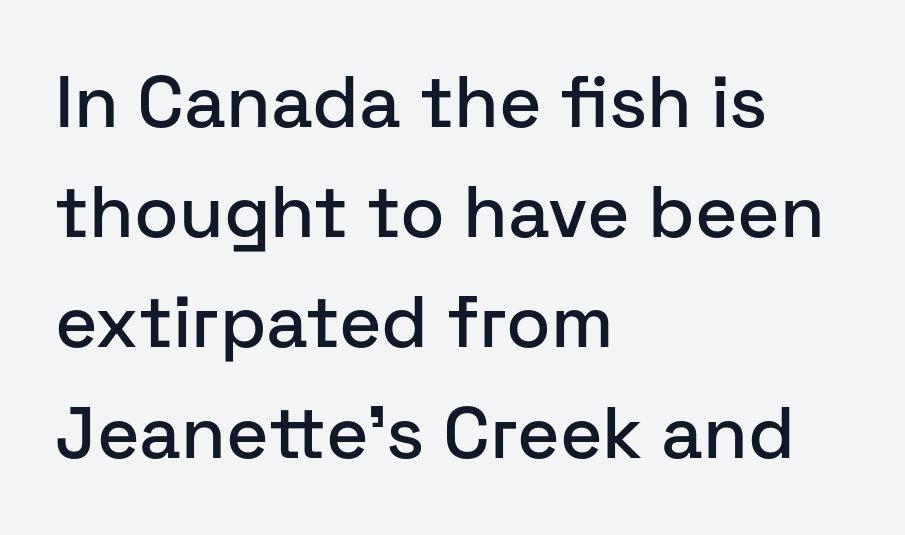
The image shows 73 px sans-serif type, upright; set left-aligned, normal line spacing (1.51x), normal letter spacing, not underlined; low stroke contrast and a medium x-height.
